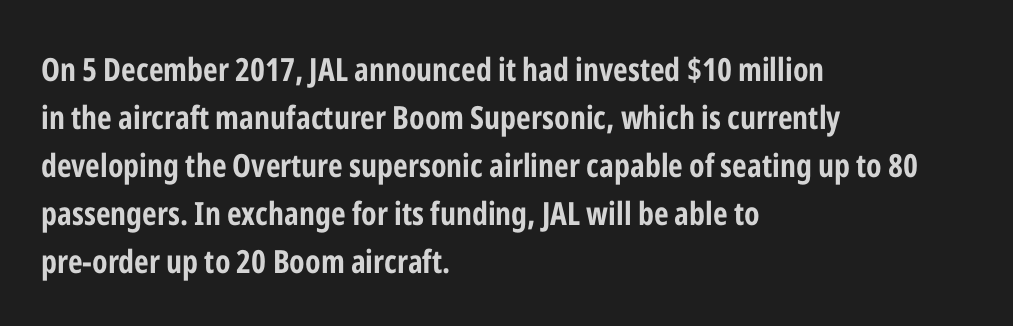
{"serif": "no", "italic": "no", "bold": "yes", "weight": "bold", "width": "condensed", "stroke_contrast": "low", "x_height": "medium", "monospaced": "no", "underline": "no", "align": "left", "line_spacing": "normal", "line_spacing_ratio": 1.5, "letter_spacing": "normal", "letter_spacing_em": 0.0, "glyph_px": 32}
